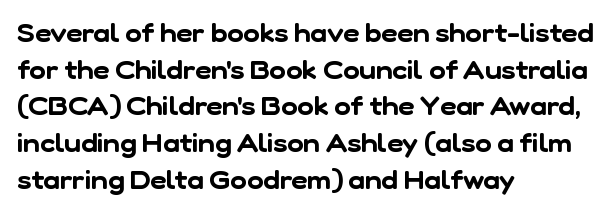
Notice how descenders clear the ascenders below comfortably — that's standard leading. Tracking here is standard; glyphs follow each other at the usual distance. The space directly below the letters is spotless. All the whitespace from short lines collects on the right.
